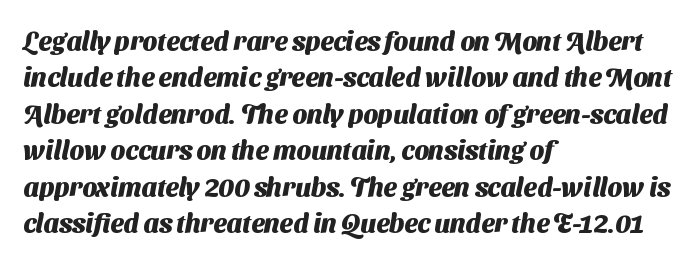
The space between consecutive lines is moderate. The paragraph has a hard left edge and a soft right edge. Descender tails drop into unmarked territory. As a designer I'd log this as weight 700, bold.
